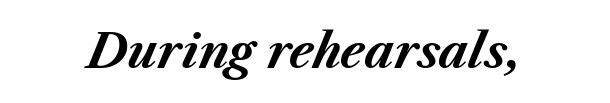
The image shows 46 px bold type, italic (leaning right); set normal letter spacing, not underlined; medium stroke contrast and a medium x-height.
